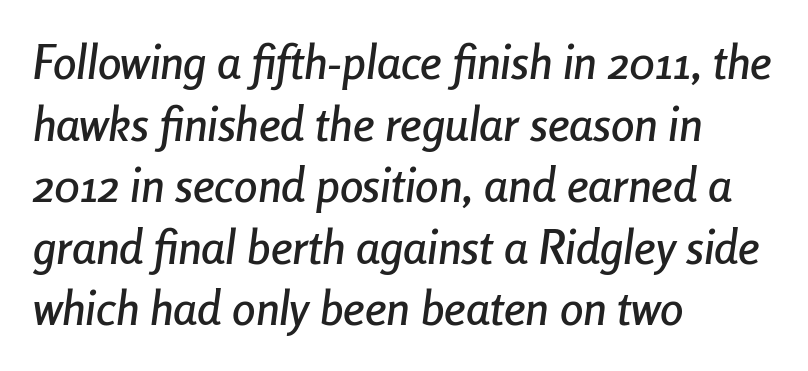
The image shows 47 px condensed type, italic (leaning right); set left-aligned, normal line spacing (1.31x), normal letter spacing, not underlined; low stroke contrast and a medium x-height.
